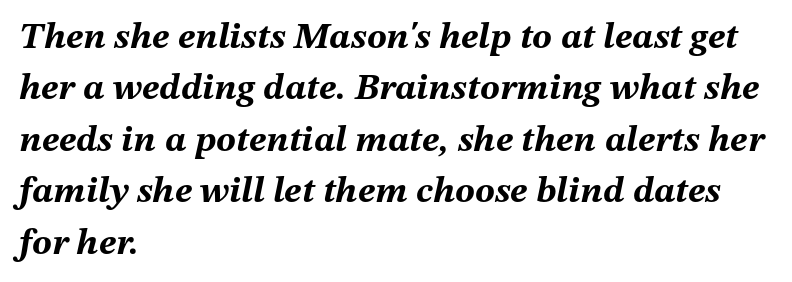
{"italic": "yes", "lean": "right", "slant_degrees": 12, "bold": "yes", "weight": "bold", "width": "normal", "stroke_contrast": "medium", "x_height": "medium", "monospaced": "no", "underline": "no", "align": "left", "line_spacing": "normal", "line_spacing_ratio": 1.39, "letter_spacing": "normal", "letter_spacing_em": 0.0, "glyph_px": 37}
